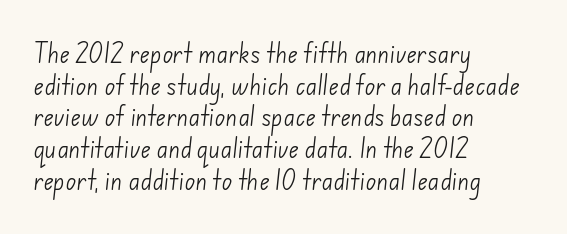
{"bold": "no", "underline": "no", "align": "left", "line_spacing": "normal", "line_spacing_ratio": 1.44, "letter_spacing": "normal", "letter_spacing_em": 0.0, "glyph_px": 22}
